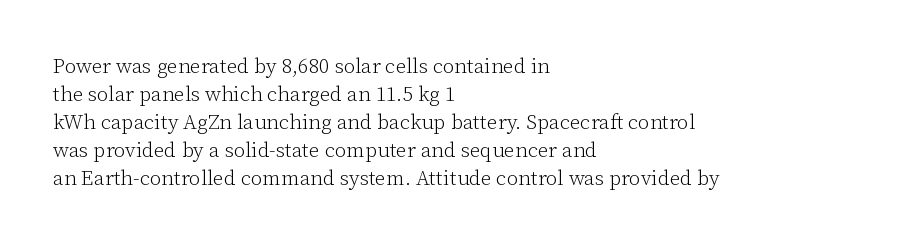
The paragraph has a hard left edge and a soft right edge. Rows of type keep a routine distance in the vertical direction. The letters sit at their default tracking, neither squeezed nor spread. Posture: vertical.
